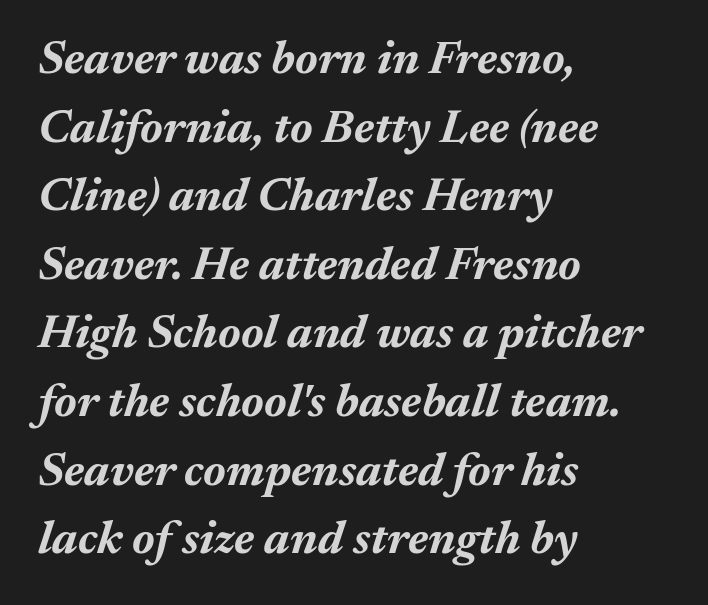
Q: Is the text bold? A: Yes.
Q: Is the text italic (slanted)? A: Yes, it leans right by about 17 degrees.
Q: Is the text underlined? A: No.
Q: How is the paragraph aligned? A: Left-aligned.
Q: Is the spacing between letters normal or unusually wide? A: Normal.
Q: Is the spacing between lines tight, normal or loose? A: Normal.
Q: Width (condensed, normal, or wide)? A: Normal.
Q: Stroke contrast? A: Medium.
Q: x-height? A: Medium.
Q: Monospaced? A: No.
